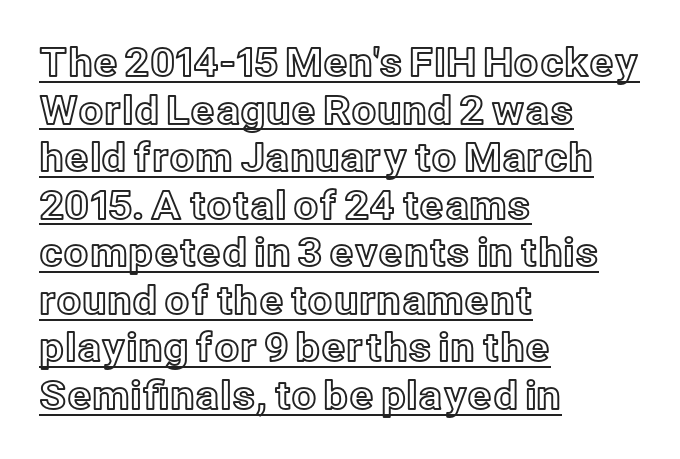
The image shows 39 px text type, upright; set left-aligned, line spacing 1.22x, normal letter spacing, underlined; a medium x-height.
